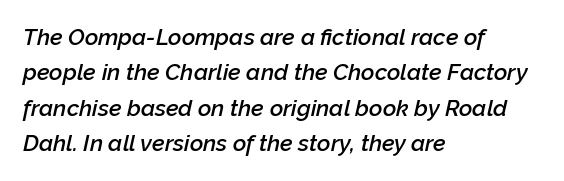
Does extra space separate the letters? No, they use regular spacing. These lines carry some extra weight — a demibold, not a full bold. Is the type slanted? Yes — the strokes lean at a clear angle. Layout note: lines flush left.
